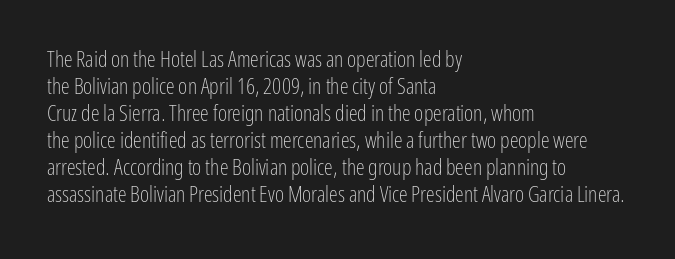
Beneath every word, the page is bare. The lettering holds an erect, upright posture throughout. Caption: face not bold, strokes unweighted. The gaps between neighbouring characters are ordinary and unremarkable.
